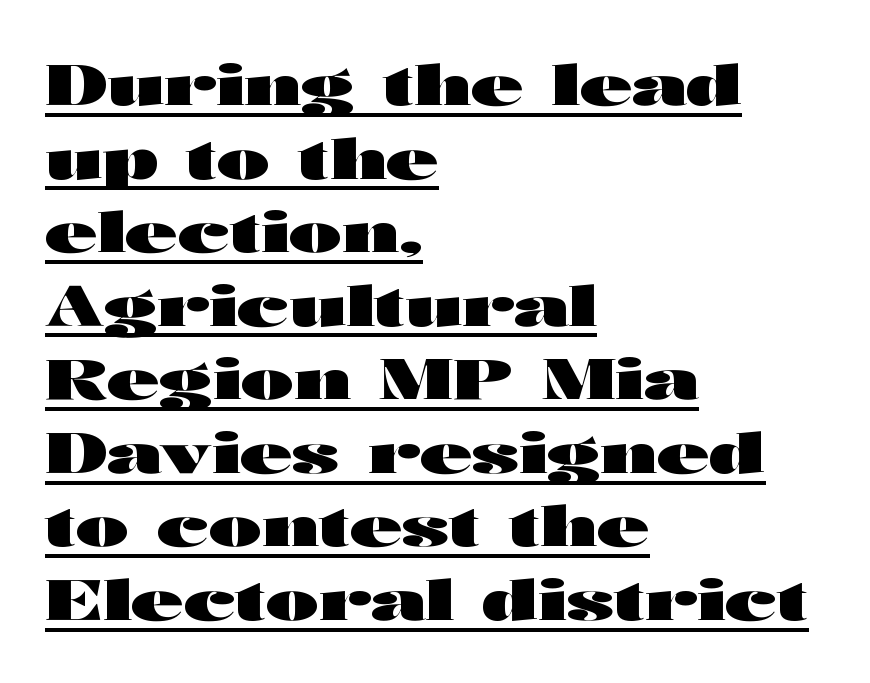
{"italic": "no", "bold": "yes", "weight": "heavy", "width": "wide", "stroke_contrast": "high", "x_height": "medium", "monospaced": "no", "underline": "yes", "align": "left", "line_spacing": "normal", "line_spacing_ratio": 1.29, "letter_spacing": "normal", "letter_spacing_em": 0.0, "glyph_px": 57}
